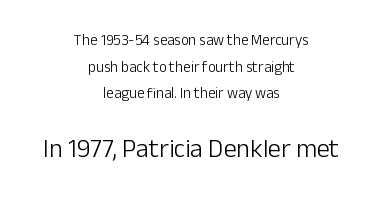
The image shows 26 px text type, upright; set centered, line spacing 1.78x, normal letter spacing, not underlined; the second (bottom) block is 1.73x larger.
